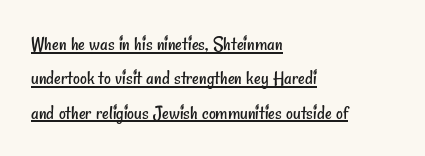
Interline gaps are of average width in this sample. No heavy texture on the line: the type isn't bold. Glance below the letters and you will spot a drawn line. The gaps between neighbouring characters are ordinary and unremarkable.
